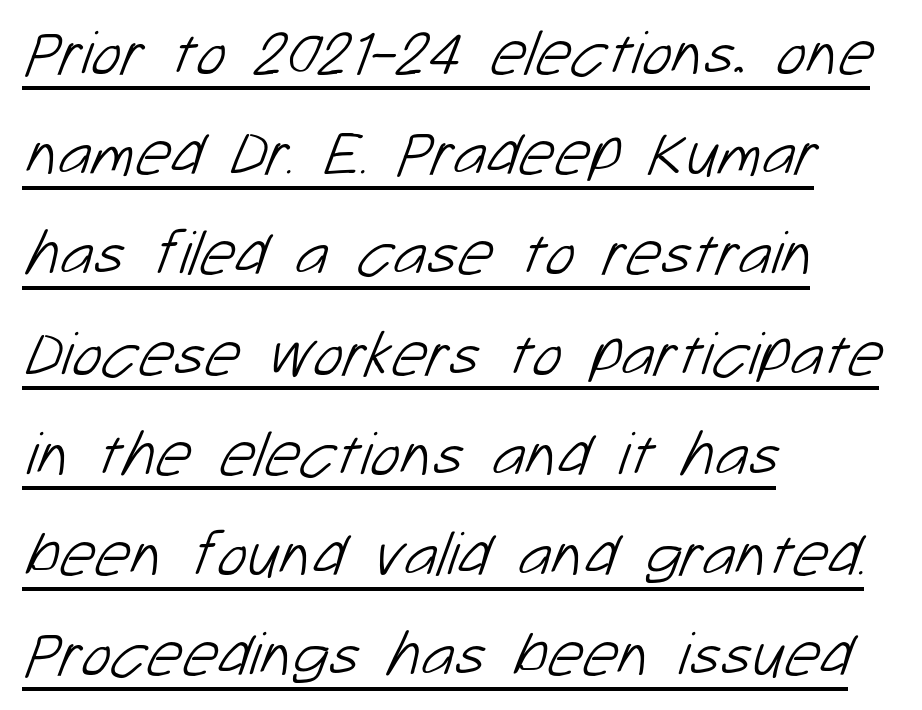
{"serif": "no", "bold": "no", "weight": "light", "width": "normal", "stroke_contrast": "low", "x_height": "medium", "monospaced": "no", "underline": "yes", "align": "left", "line_spacing": "normal", "line_spacing_ratio": 1.59, "letter_spacing": "normal", "letter_spacing_em": 0.0, "glyph_px": 63}
